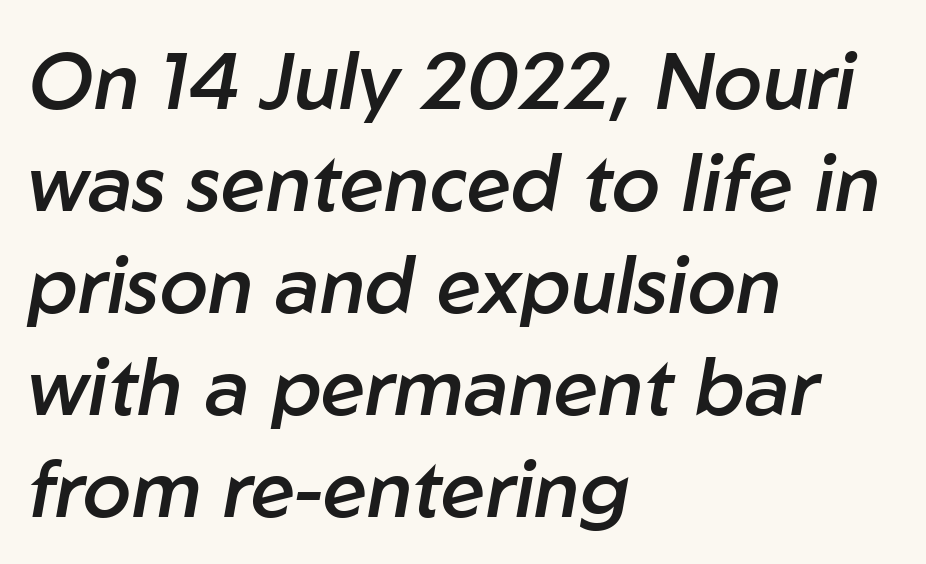
The image shows 79 px semibold type, italic (leaning right); set left-aligned, normal line spacing (1.29x), normal letter spacing, not underlined; low stroke contrast and a medium x-height.
